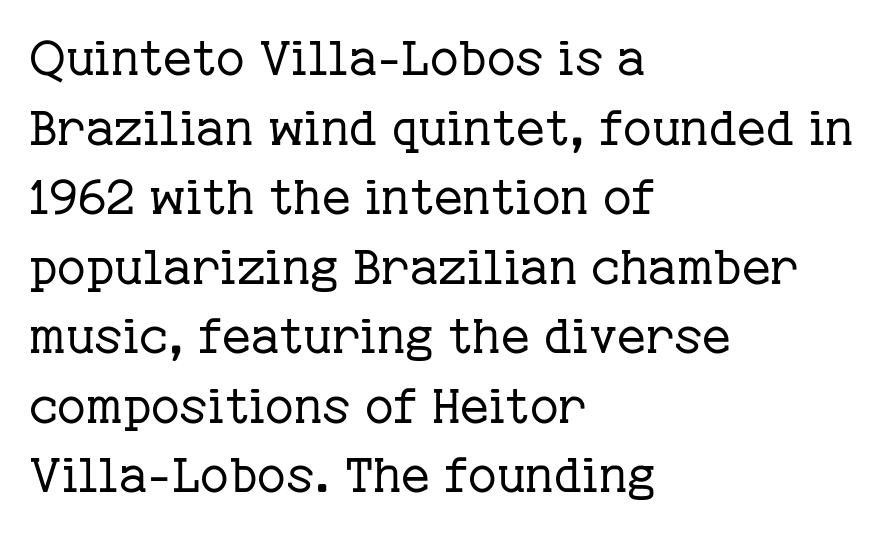
{"serif": "yes", "italic": "no", "bold": "no", "weight": "regular", "width": "normal", "stroke_contrast": "low", "x_height": "medium", "monospaced": "no", "underline": "no", "align": "left", "line_spacing": "normal", "line_spacing_ratio": 1.42, "letter_spacing": "normal", "letter_spacing_em": 0.0, "glyph_px": 49}
